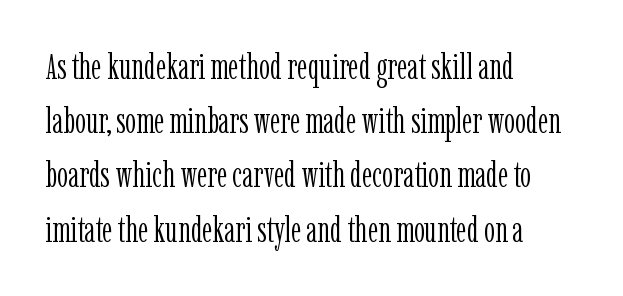
The image shows 35 px light, condensed serif type, upright; set left-aligned, normal line spacing (1.55x), normal letter spacing, not underlined; low stroke contrast and a medium x-height.
